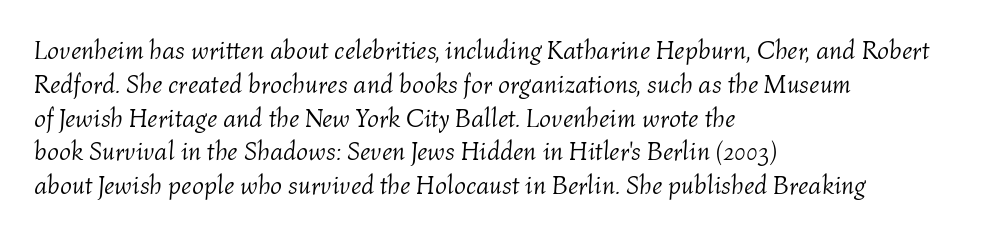
The passage shown is not bold in any degree. Italic: yes, the glyphs are oblique. Descender tails drop into unmarked territory. A normal amount of white space separates one row of letters from the next.
